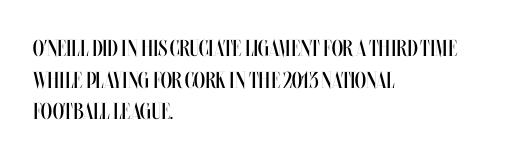
Q: Is the text bold? A: No.
Q: Is the text italic (slanted)? A: No, it is upright.
Q: Is the text underlined? A: No.
Q: How is the paragraph aligned? A: Left-aligned.
Q: Is the spacing between letters normal or unusually wide? A: Normal.
Q: Is the spacing between lines tight, normal or loose? A: Normal.
